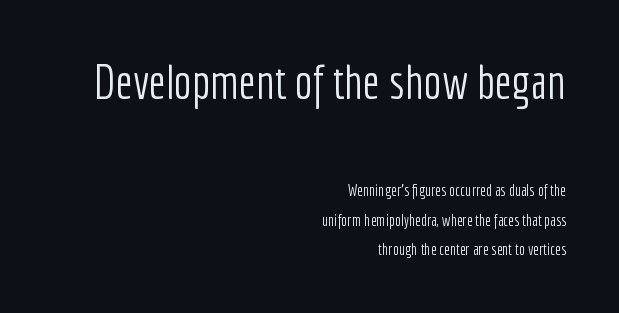
Character widths vary here, with narrow letters taking less room than wide ones. This is not heavy type; no bold has been used. The text block is weighted toward the right margin, trailing off unevenly leftward. Of the two passages, the one on top uses the larger point size.
